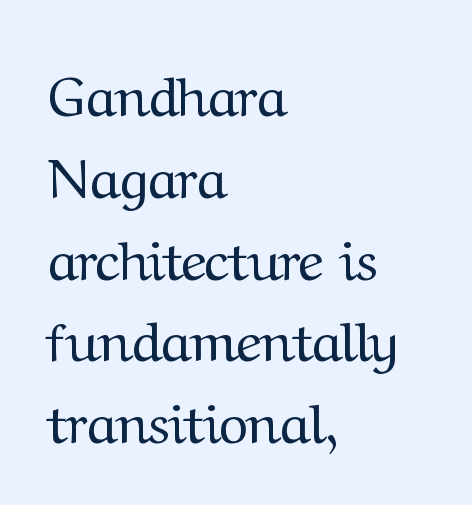
The image shows 56 px regular-weight serif type, upright; set left-aligned, normal line spacing (1.46x), normal letter spacing, not underlined; medium stroke contrast and a medium x-height.
